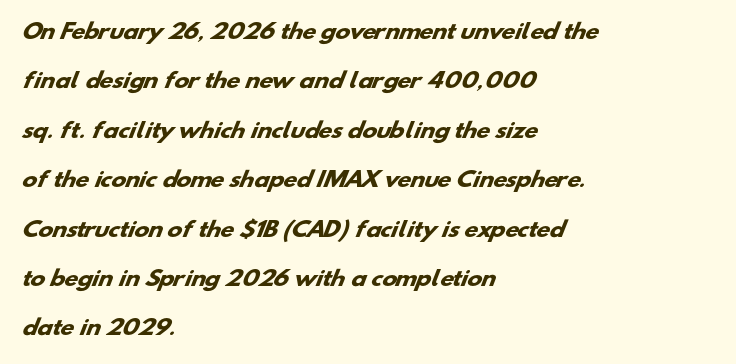
The image shows 20 px bold type; set left-aligned, loose line spacing (2.47x), normal letter spacing, not underlined.
